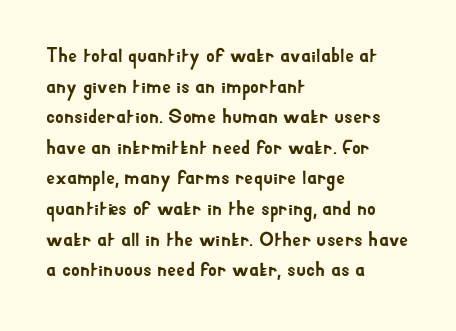
The image shows 20 px text type, upright; set left-aligned, normal line spacing (1.53x), normal letter spacing, not underlined.
